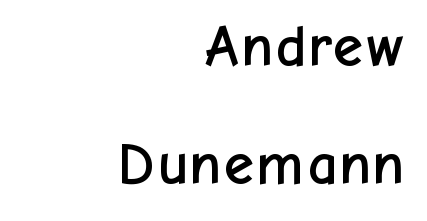
Q: Is the text italic (slanted)? A: No, it is upright.
Q: Is the typeface a serif or a sans-serif typeface? A: Sans-serif.
Q: Is the text underlined? A: No.
Q: How is the paragraph aligned? A: Right-aligned.
Q: Is the spacing between letters normal or unusually wide? A: Normal.
Q: Is the spacing between lines tight, normal or loose? A: Loose.
Q: Width (condensed, normal, or wide)? A: Normal.
Q: Stroke contrast? A: Low.
Q: x-height? A: Medium.
Q: Monospaced? A: No.
